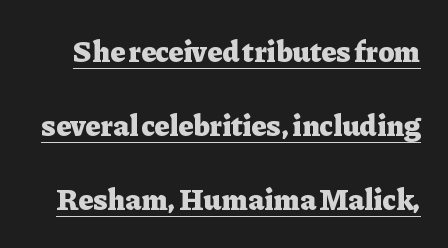
{"serif": "yes", "italic": "no", "bold": "yes", "weight": "heavy", "width": "normal", "stroke_contrast": "low", "x_height": "medium", "monospaced": "no", "underline": "yes", "line_spacing": "loose", "line_spacing_ratio": 2.46, "letter_spacing": "normal", "letter_spacing_em": 0.0, "glyph_px": 30}
